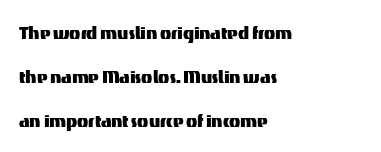
Q: Is the text italic (slanted)? A: No, it is upright.
Q: Is the text underlined? A: No.
Q: How is the paragraph aligned? A: Left-aligned.
Q: Is the spacing between letters normal or unusually wide? A: Normal.
Q: Is the spacing between lines tight, normal or loose? A: Loose.
